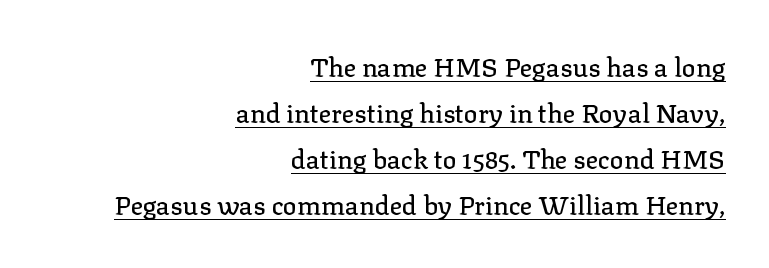
The image shows 26 px text type, upright; set right-aligned, line spacing 1.77x, normal letter spacing, underlined.
